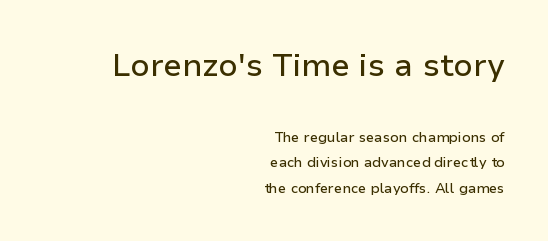
{"serif": "no", "italic": "no", "width": "normal", "stroke_contrast": "low", "x_height": "medium", "monospaced": "no", "underline": "no", "align": "right", "line_spacing_ratio": 1.82, "letter_spacing": "normal", "letter_spacing_em": 0.0, "larger_block": "first", "size_ratio": 2.29, "glyph_px": 32}
